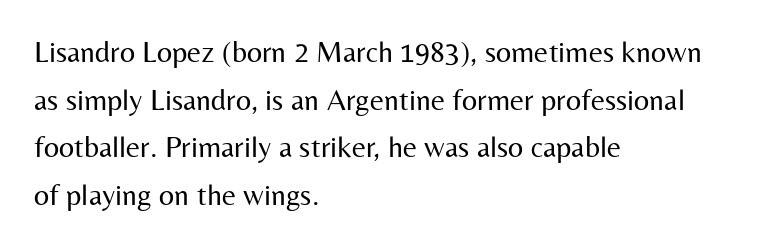
{"serif": "no", "italic": "no", "bold": "no", "weight": "regular", "width": "normal", "stroke_contrast": "medium", "x_height": "medium", "monospaced": "no", "underline": "no", "align": "left", "line_spacing": "normal", "line_spacing_ratio": 1.59, "letter_spacing": "normal", "letter_spacing_em": 0.0, "glyph_px": 30}
